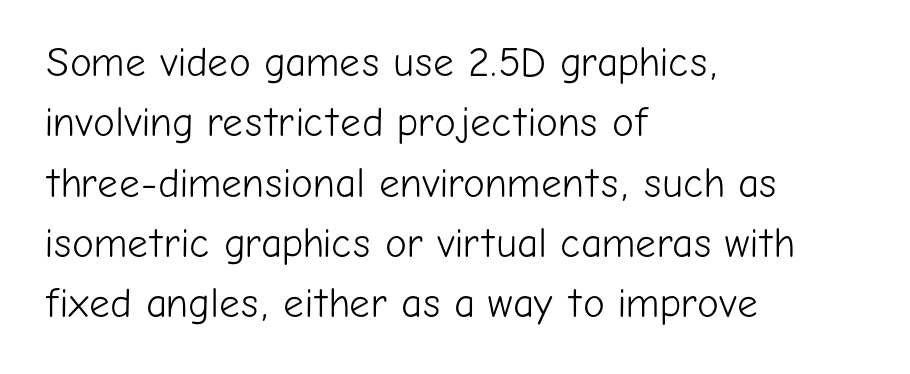
Q: Is the text bold? A: No.
Q: Is the text italic (slanted)? A: No, it is upright.
Q: Is the typeface a serif or a sans-serif typeface? A: Sans-serif.
Q: Is the text underlined? A: No.
Q: How is the paragraph aligned? A: Left-aligned.
Q: Is the spacing between letters normal or unusually wide? A: Normal.
Q: Is the spacing between lines tight, normal or loose? A: Normal.
Q: Width (condensed, normal, or wide)? A: Normal.
Q: Stroke contrast? A: Low.
Q: x-height? A: Medium.
Q: Monospaced? A: No.
